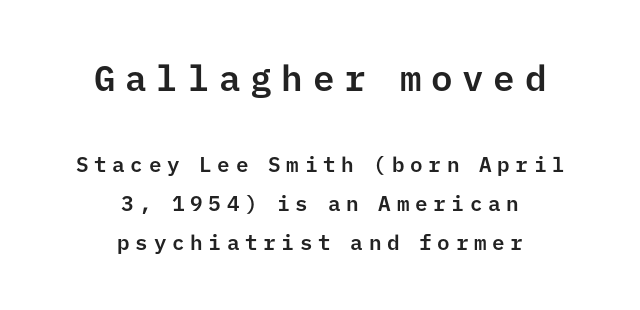
You could count columns in this text — the font is strictly monospaced. The face used here is a sans, in the tradition of grotesques and geometrics. The face used here is rendered with a markedly widened letterfit. Every row of glyphs is offset so its center matches the block's center.
